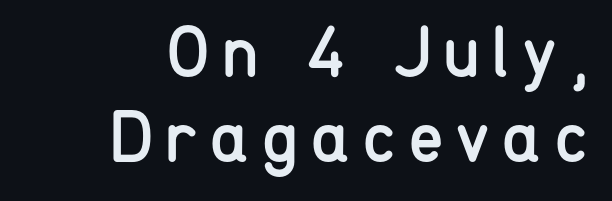
You could not count columns in this text — the font is proportionally spaced. The specimen reads as upright at a glance. No heavy texture on the line: the type isn't bold. Observe the absence of serifs on each vertical stroke in this sample. The passage shown is not underscored anywhere.
